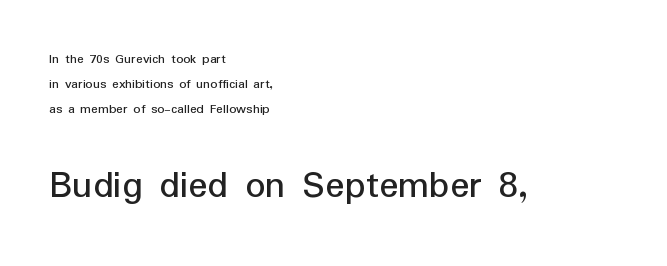
The image shows 40 px sans-serif type, upright; set left-aligned, line spacing 1.8x, normal letter spacing, not underlined; the second (bottom) block is 2.86x larger; low stroke contrast and a medium x-height.
